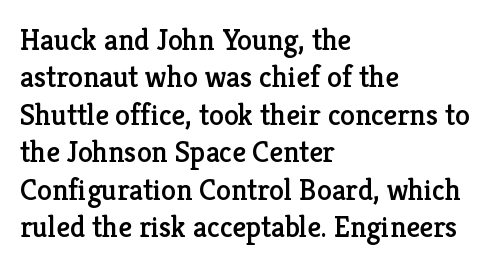
The image shows 30 px serif type, upright; set left-aligned, normal line spacing (1.25x), normal letter spacing, not underlined; low stroke contrast and a medium x-height.
